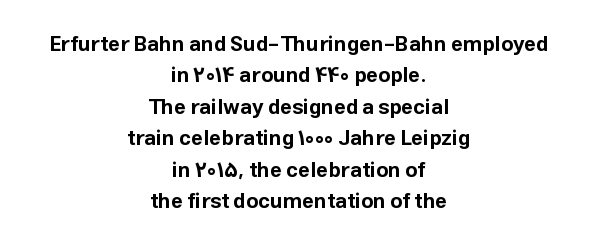
The image shows 21 px bold type, upright; set centered, normal line spacing (1.5x), normal letter spacing, not underlined.
